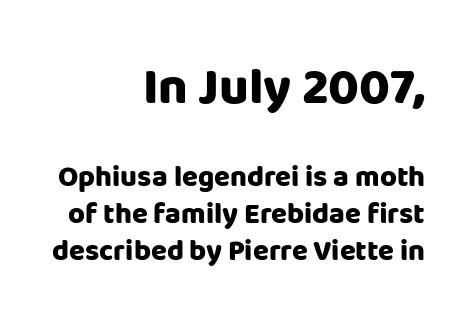
{"serif": "no", "italic": "no", "bold": "yes", "weight": "heavy", "width": "normal", "stroke_contrast": "low", "x_height": "large", "monospaced": "no", "underline": "no", "align": "right", "line_spacing": "normal", "line_spacing_ratio": 1.28, "letter_spacing": "normal", "letter_spacing_em": 0.0, "larger_block": "first", "size_ratio": 1.76, "glyph_px": 51}
